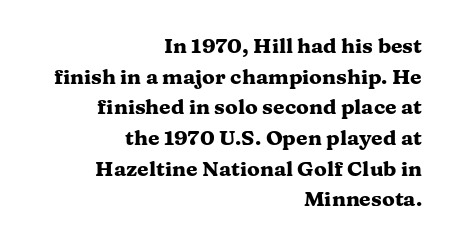
Q: Is the text bold? A: Yes.
Q: Is the text italic (slanted)? A: No, it is upright.
Q: Is the text underlined? A: No.
Q: How is the paragraph aligned? A: Right-aligned.
Q: Is the spacing between letters normal or unusually wide? A: Normal.
Q: Is the spacing between lines tight, normal or loose? A: Normal.
